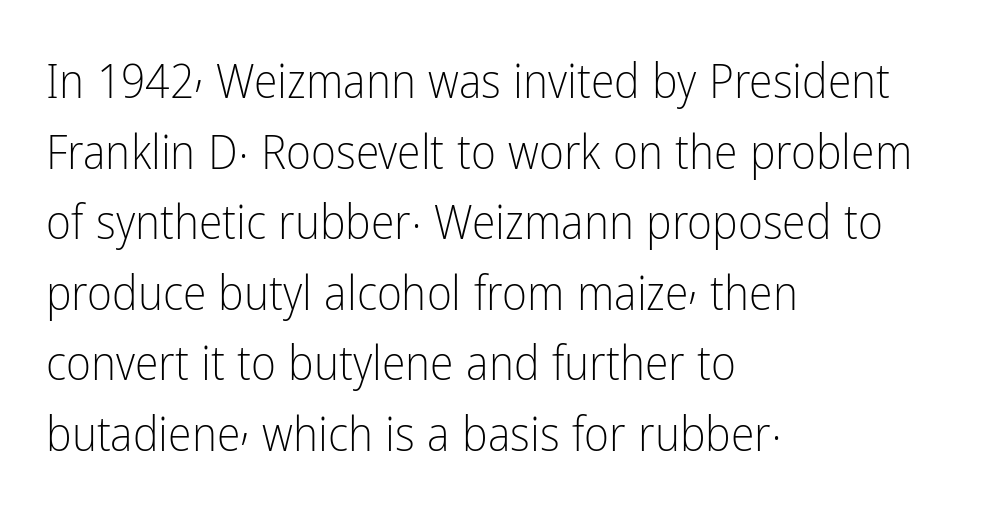
Q: Is the text bold? A: No.
Q: Is the text italic (slanted)? A: No, it is upright.
Q: Is the typeface a serif or a sans-serif typeface? A: Sans-serif.
Q: Is the text underlined? A: No.
Q: How is the paragraph aligned? A: Left-aligned.
Q: Is the spacing between letters normal or unusually wide? A: Normal.
Q: Is the spacing between lines tight, normal or loose? A: Normal.
Q: Width (condensed, normal, or wide)? A: Condensed.
Q: Stroke contrast? A: Low.
Q: x-height? A: Medium.
Q: Monospaced? A: No.
